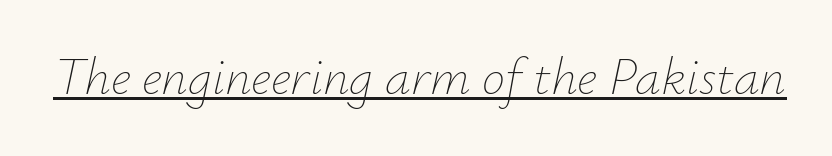
{"italic": "yes", "lean": "right", "slant_degrees": 12, "bold": "no", "weight": "thin", "width": "normal", "stroke_contrast": "low", "x_height": "small", "monospaced": "no", "underline": "yes", "letter_spacing": "normal", "letter_spacing_em": 0.0, "glyph_px": 52}
